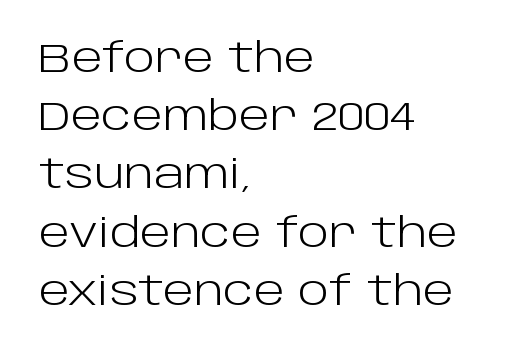
If you measured baseline to baseline, you'd find a middling distance. The passage shown is typed in a proportional face where columns would drift. No feet cap the strokes, marking this as sans-serif type. Stroke thickness stays within the range of a standard reading face or lighter.
